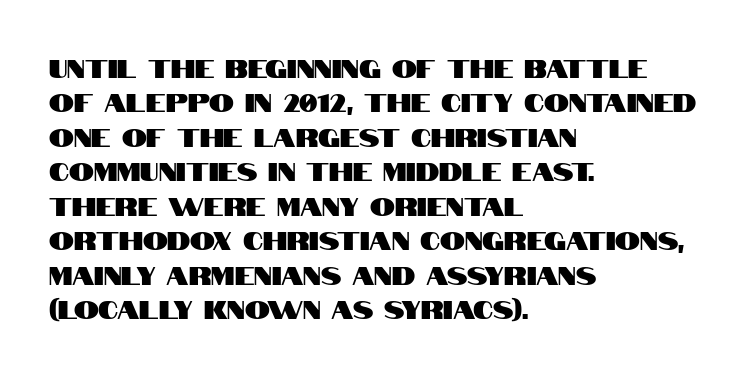
{"italic": "no", "underline": "no", "align": "left", "line_spacing": "normal", "line_spacing_ratio": 1.38, "letter_spacing": "normal", "letter_spacing_em": 0.0, "glyph_px": 25}
